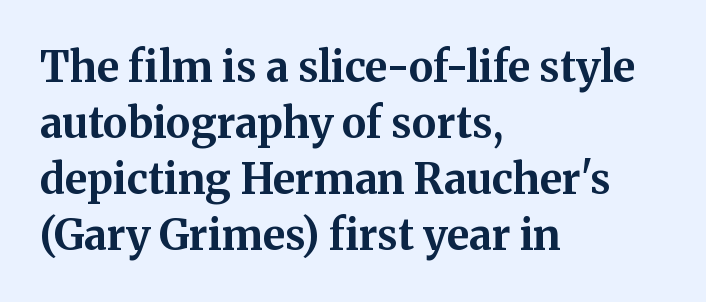
Q: Is the text bold? A: Yes.
Q: Is the text italic (slanted)? A: No, it is upright.
Q: Is the typeface a serif or a sans-serif typeface? A: Serif.
Q: Is the text underlined? A: No.
Q: How is the paragraph aligned? A: Left-aligned.
Q: Is the spacing between letters normal or unusually wide? A: Normal.
Q: Is the spacing between lines tight, normal or loose? A: Normal.
Q: Width (condensed, normal, or wide)? A: Normal.
Q: Stroke contrast? A: Medium.
Q: x-height? A: Medium.
Q: Monospaced? A: No.
